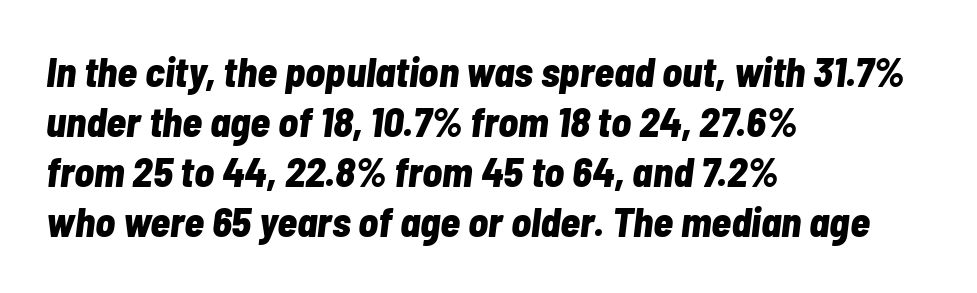
Q: Is the text bold? A: Yes.
Q: Is the text italic (slanted)? A: Yes, it leans right by about 7 degrees.
Q: Is the text underlined? A: No.
Q: How is the paragraph aligned? A: Left-aligned.
Q: Is the spacing between letters normal or unusually wide? A: Normal.
Q: Width (condensed, normal, or wide)? A: Condensed.
Q: Stroke contrast? A: Low.
Q: x-height? A: Medium.
Q: Monospaced? A: No.
